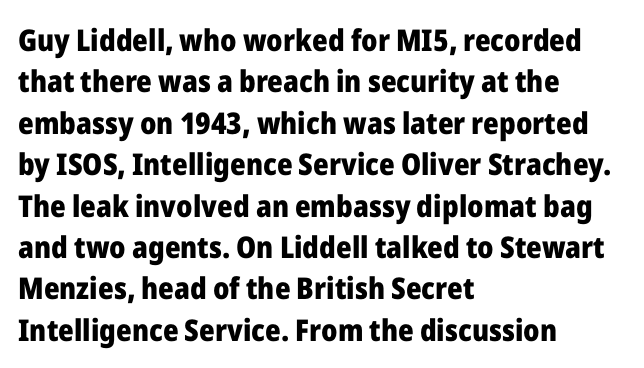
Q: Is the text bold? A: Yes.
Q: Is the text italic (slanted)? A: No, it is upright.
Q: Is the typeface a serif or a sans-serif typeface? A: Sans-serif.
Q: Is the text underlined? A: No.
Q: How is the paragraph aligned? A: Left-aligned.
Q: Is the spacing between letters normal or unusually wide? A: Normal.
Q: Is the spacing between lines tight, normal or loose? A: Normal.
Q: Width (condensed, normal, or wide)? A: Normal.
Q: Stroke contrast? A: Low.
Q: x-height? A: Medium.
Q: Monospaced? A: No.
